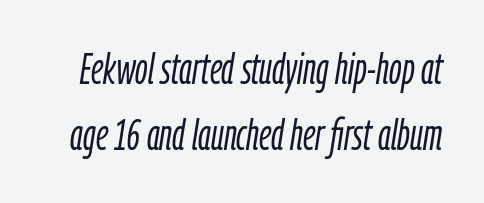
The image shows 43 px light, condensed type, italic (leaning right); set normal line spacing (1.54x), normal letter spacing, not underlined; low stroke contrast and a medium x-height.
